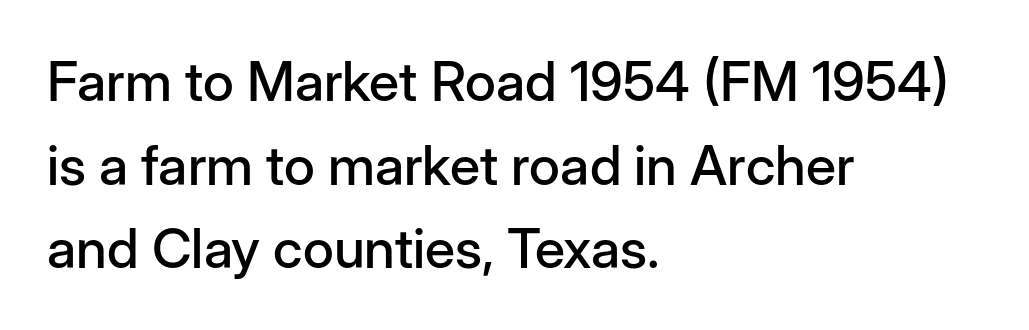
The passage shown is typeset with a sans-serif family. Typeset ragged right — the left edge is the straight one. The face used here is proportionally spaced, like ordinary book or web type. Italic? Not at all — the glyphs are vertical. Honestly, the letter spacing is just normal — you wouldn't notice it. The designer left line spacing at the default.
